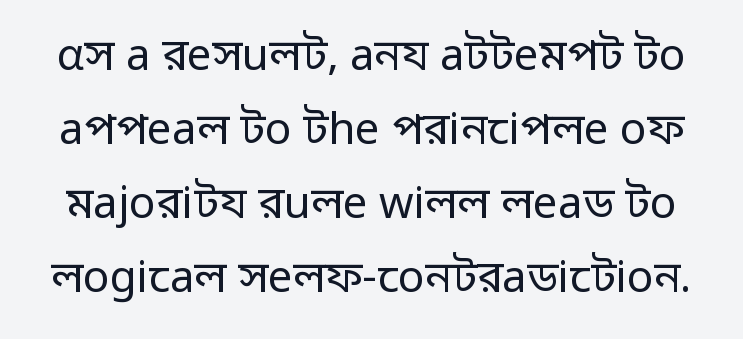
The image shows 44 px regular-weight sans-serif type, upright; set normal line spacing (1.68x), normal letter spacing, not underlined; low stroke contrast and a medium x-height.
